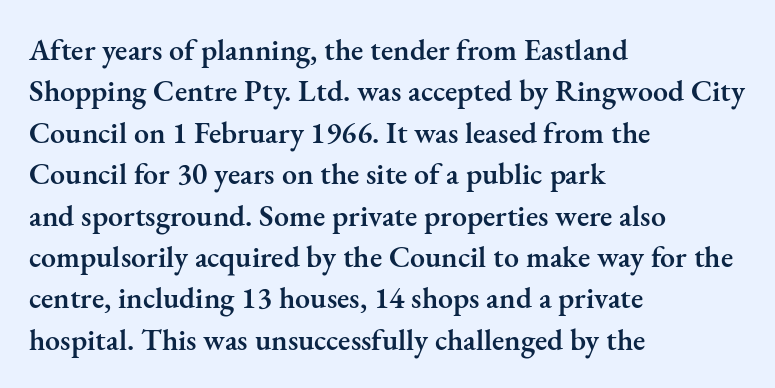
Q: Is the text bold? A: Semi-bold.
Q: Is the text italic (slanted)? A: No, it is upright.
Q: Is the typeface a serif or a sans-serif typeface? A: Serif.
Q: Is the text underlined? A: No.
Q: How is the paragraph aligned? A: Left-aligned.
Q: Is the spacing between letters normal or unusually wide? A: Normal.
Q: Is the spacing between lines tight, normal or loose? A: Normal.
Q: Width (condensed, normal, or wide)? A: Normal.
Q: Stroke contrast? A: Medium.
Q: x-height? A: Small.
Q: Monospaced? A: No.
